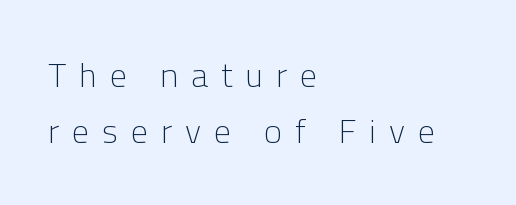
Q: Is the text bold? A: No.
Q: Is the text italic (slanted)? A: No, it is upright.
Q: Is the typeface a serif or a sans-serif typeface? A: Sans-serif.
Q: Is the text underlined? A: No.
Q: How is the paragraph aligned? A: Left-aligned.
Q: Is the spacing between letters normal or unusually wide? A: Unusually wide.
Q: Is the spacing between lines tight, normal or loose? A: Normal.
Q: Width (condensed, normal, or wide)? A: Normal.
Q: Stroke contrast? A: Low.
Q: x-height? A: Medium.
Q: Monospaced? A: No.
